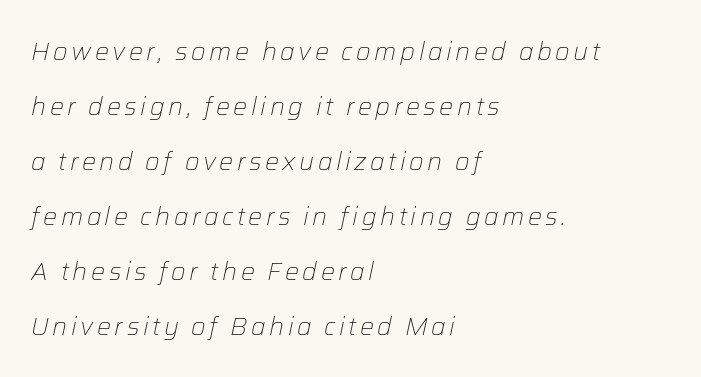
{"italic": "yes", "lean": "right", "slant_degrees": 12, "bold": "no", "underline": "no", "align": "left", "line_spacing": "loose", "line_spacing_ratio": 2.2, "glyph_px": 25}
